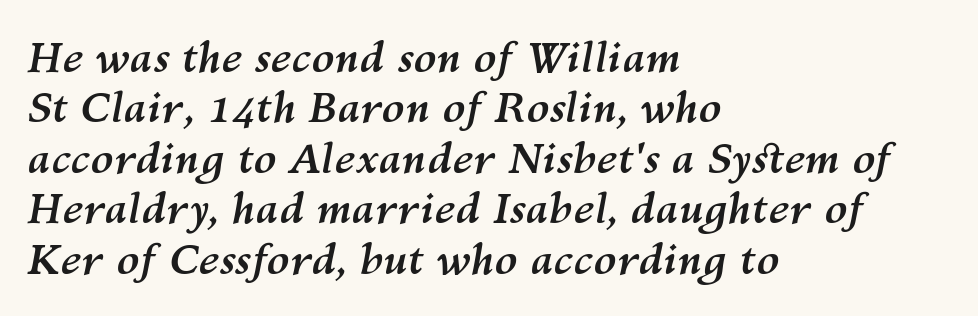
The image shows 42 px semibold type, italic (leaning right); set left-aligned, line spacing 1.2x, normal letter spacing, not underlined; medium stroke contrast and a medium x-height.
